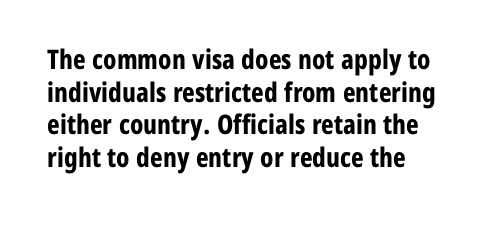
Q: Is the text bold? A: Yes.
Q: Is the text italic (slanted)? A: No, it is upright.
Q: Is the text underlined? A: No.
Q: Is the spacing between letters normal or unusually wide? A: Normal.
